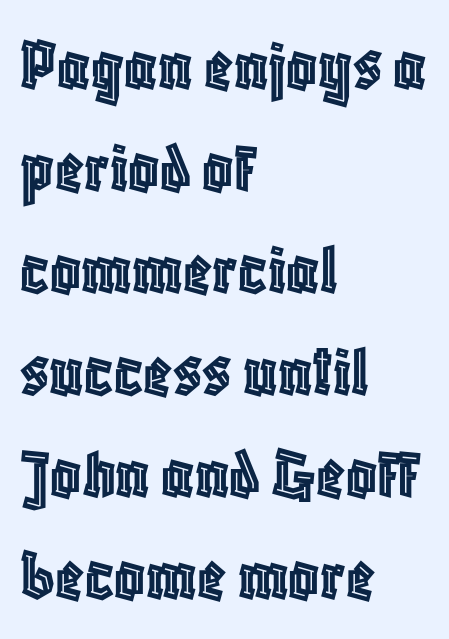
{"italic": "no", "width": "condensed", "x_height": "large", "monospaced": "no", "underline": "no", "align": "left", "line_spacing": "normal", "line_spacing_ratio": 1.36, "letter_spacing": "normal", "letter_spacing_em": 0.0, "glyph_px": 75}
